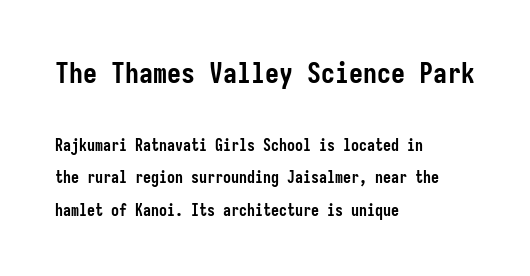
Q: Is the text bold? A: Yes.
Q: Is the text italic (slanted)? A: No, it is upright.
Q: Is the typeface a serif or a sans-serif typeface? A: Sans-serif.
Q: Is the text underlined? A: No.
Q: How is the paragraph aligned? A: Left-aligned.
Q: Is the spacing between letters normal or unusually wide? A: Normal.
Q: Is the spacing between lines tight, normal or loose? A: Loose.
Q: Which block of text is set in a larger size, the first (top) or the second (bottom)? A: The first (top) one.
Q: Width (condensed, normal, or wide)? A: Condensed.
Q: Stroke contrast? A: Low.
Q: x-height? A: Medium.
